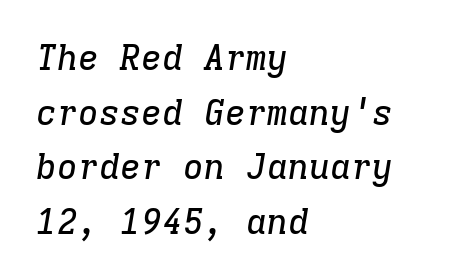
The image shows 35 px serif type, italic (leaning right), monospaced; set left-aligned, normal line spacing (1.56x), normal letter spacing, not underlined; low stroke contrast and a medium x-height.
